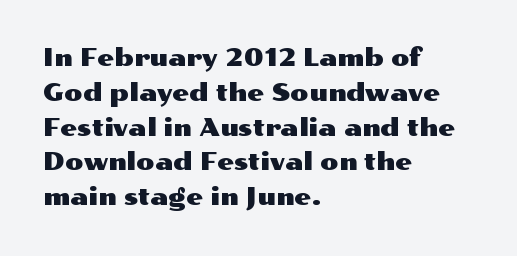
The image shows 24 px text type, upright; set left-aligned, normal line spacing (1.45x), normal letter spacing, not underlined.
